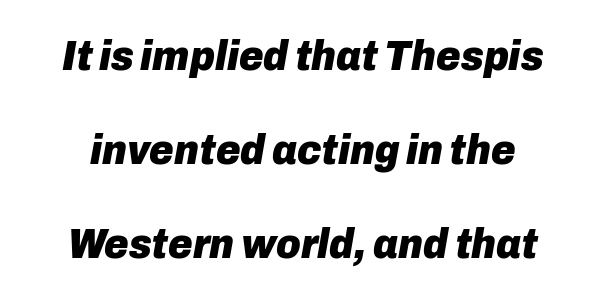
{"italic": "yes", "lean": "right", "slant_degrees": 10, "bold": "yes", "weight": "heavy", "width": "normal", "stroke_contrast": "low", "x_height": "medium", "monospaced": "no", "underline": "no", "line_spacing": "loose", "line_spacing_ratio": 2.24, "letter_spacing": "normal", "letter_spacing_em": 0.0, "glyph_px": 42}
